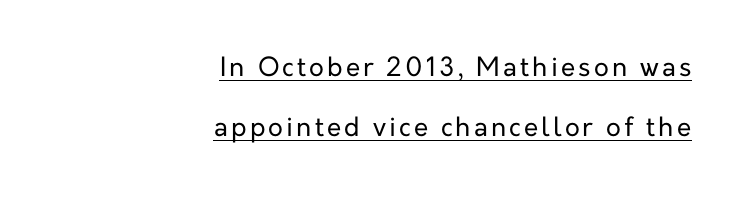
The lettering is marked with a stroke running underneath it. The letters stand upright; this is a roman face. The strokes are not fattened; the text isn't bold. Each line ends at the same right margin while the left side varies. Each new line begins a long way beneath the previous one.
